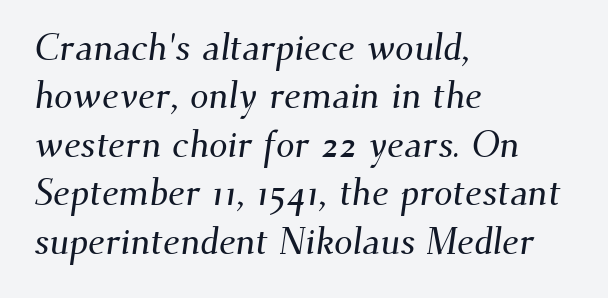
The image shows 37 px serif type; set left-aligned, normal line spacing (1.31x), normal letter spacing, not underlined; medium stroke contrast and a small x-height.
